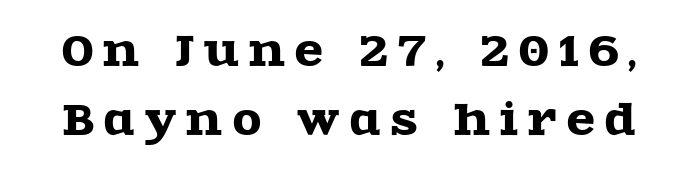
Q: Is the text italic (slanted)? A: No, it is upright.
Q: Is the typeface a serif or a sans-serif typeface? A: Serif.
Q: Is the text underlined? A: No.
Q: Is the spacing between letters normal or unusually wide? A: Unusually wide.
Q: Is the spacing between lines tight, normal or loose? A: Normal.
Q: Width (condensed, normal, or wide)? A: Wide.
Q: x-height? A: Large.
Q: Monospaced? A: No.
